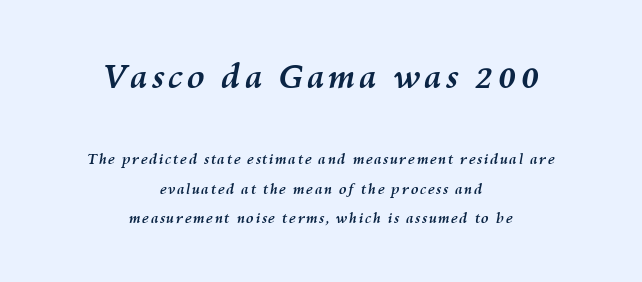
Q: Is the text bold? A: Yes.
Q: Is the text italic (slanted)? A: Yes, it leans right by about 10 degrees.
Q: Is the text underlined? A: No.
Q: How is the paragraph aligned? A: Centered.
Q: Is the spacing between lines tight, normal or loose? A: Loose.
Q: Which block of text is set in a larger size, the first (top) or the second (bottom)? A: The first (top) one.
Q: Width (condensed, normal, or wide)? A: Normal.
Q: Stroke contrast? A: Medium.
Q: x-height? A: Medium.
Q: Monospaced? A: No.
